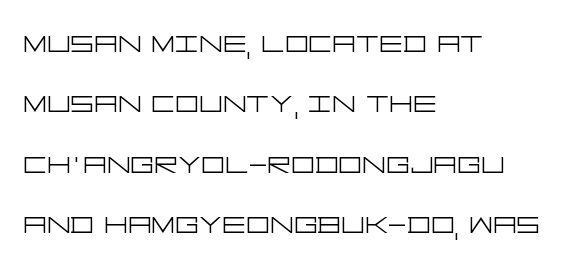
Is there much room between lines? A standard amount, neither cramped nor airy. These lines stack with their left ends in a neat column. The space beneath each line is pristine and unruled. The letters carry no serifs — their stems end cleanly without finishing strokes. Look at the tracking — it's just the regular setting, nothing added.
